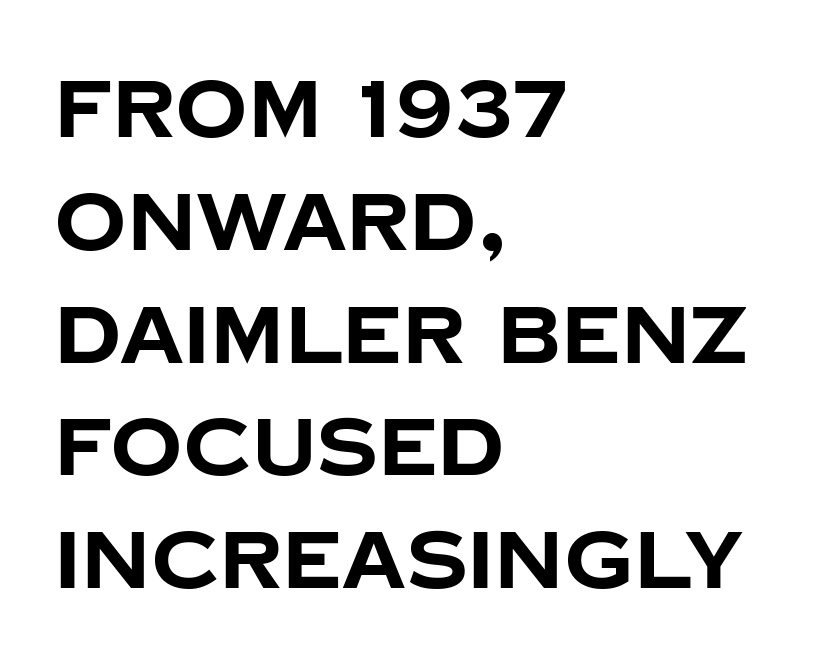
Glance below the letters and you will spot only blank space. Grotesque or geometric, the face here clearly has no serifs. This is roman type, the default non-slanted kind. Normally led — the rows are evenly, conventionally spaced. The typesetting leans heavy: a genuine bold. No extra tracking has been applied to these lines.
